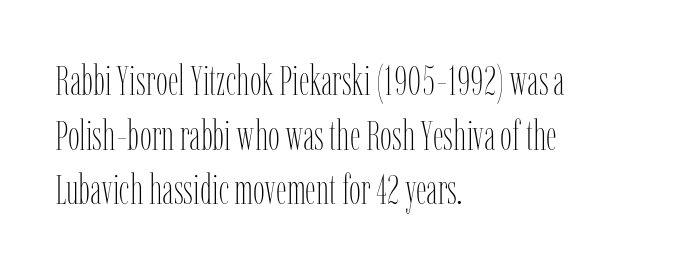
The image shows 42 px thin, condensed type, upright; set left-aligned, normal line spacing (1.3x), normal letter spacing, not underlined; low stroke contrast and a medium x-height.
